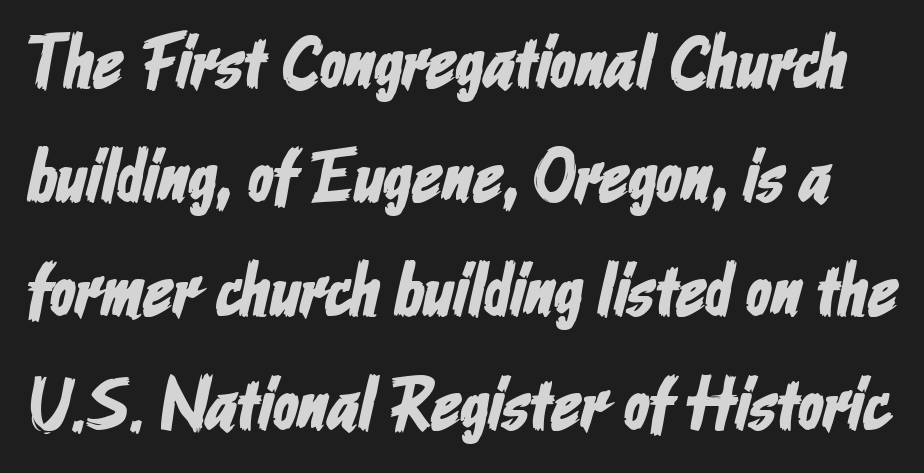
You could not count columns in this text — the font is proportionally spaced. Each letter's strokes conclude bluntly, with no projecting serifs. Rows of type keep a routine distance in the vertical direction. The passage shown is not underscored anywhere.
